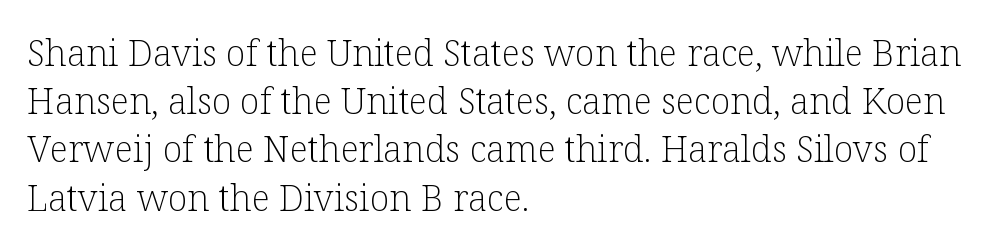
Q: Is the text bold? A: No.
Q: Is the text italic (slanted)? A: No, it is upright.
Q: Is the typeface a serif or a sans-serif typeface? A: Serif.
Q: Is the text underlined? A: No.
Q: How is the paragraph aligned? A: Left-aligned.
Q: Is the spacing between letters normal or unusually wide? A: Normal.
Q: Is the spacing between lines tight, normal or loose? A: Normal.
Q: Width (condensed, normal, or wide)? A: Normal.
Q: Stroke contrast? A: Low.
Q: x-height? A: Medium.
Q: Monospaced? A: No.
